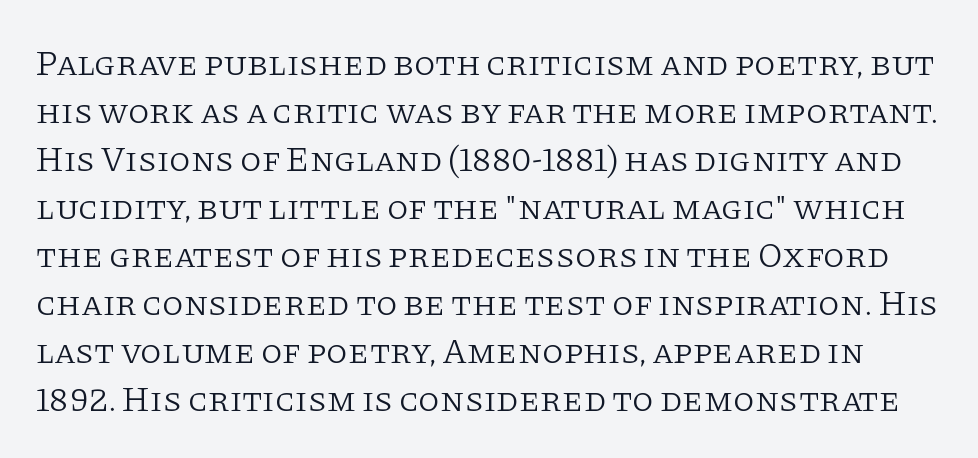
The image shows 35 px light serif type, upright; set normal line spacing (1.37x), normal letter spacing, not underlined; low stroke contrast and a large x-height.
